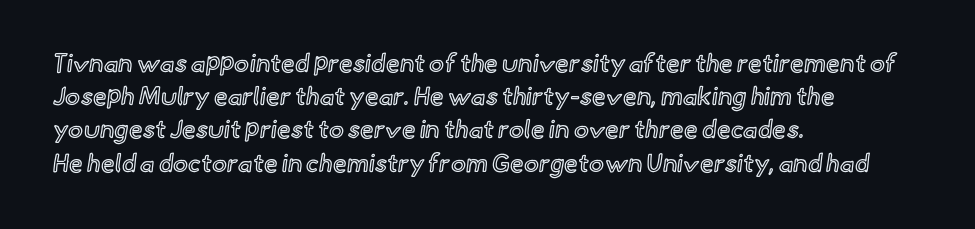
{"underline": "no", "align": "left", "line_spacing": "normal", "line_spacing_ratio": 1.33, "letter_spacing": "normal", "letter_spacing_em": 0.0, "glyph_px": 25}
